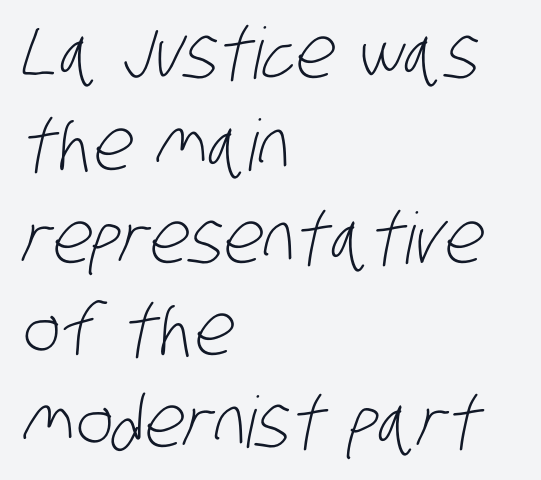
The image shows 71 px light, condensed sans-serif type; set left-aligned, normal line spacing (1.3x), normal letter spacing, not underlined; low stroke contrast and a large x-height.
